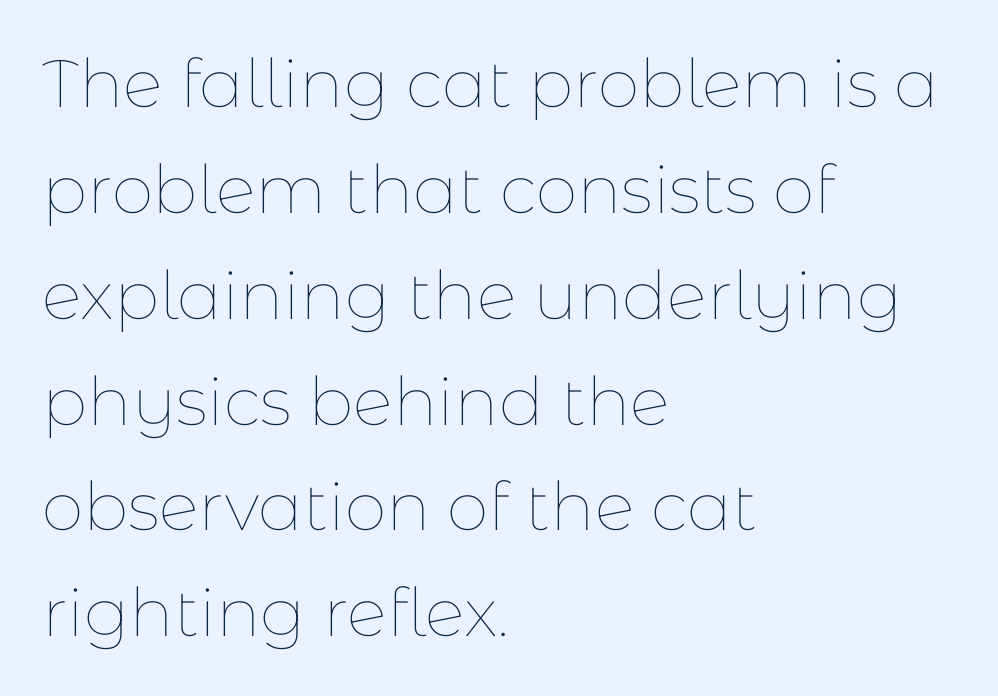
Q: Is the text bold? A: No.
Q: Is the text italic (slanted)? A: No, it is upright.
Q: Is the text underlined? A: No.
Q: How is the paragraph aligned? A: Left-aligned.
Q: Is the spacing between letters normal or unusually wide? A: Normal.
Q: Is the spacing between lines tight, normal or loose? A: Normal.
Q: Width (condensed, normal, or wide)? A: Normal.
Q: Stroke contrast? A: Low.
Q: x-height? A: Medium.
Q: Monospaced? A: No.
